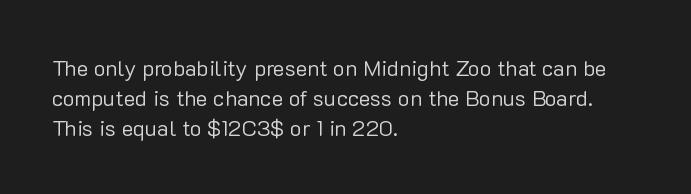
Reading down the column, the eye jumps a familiar distance to each next line. Left-aligned paragraph, ragged on the right. Check under the words: just untouched page. Nope, not italic — everything's standing straight.
